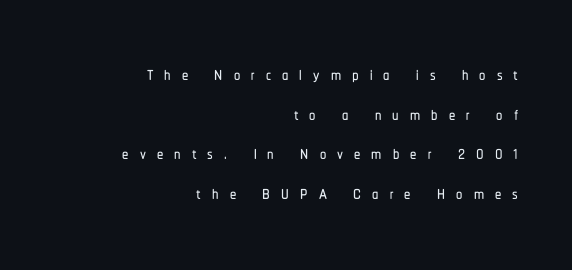
{"italic": "no", "underline": "no", "align": "right", "line_spacing": "normal", "line_spacing_ratio": 1.59, "letter_spacing": "wide", "letter_spacing_em": 0.44, "glyph_px": 25}
